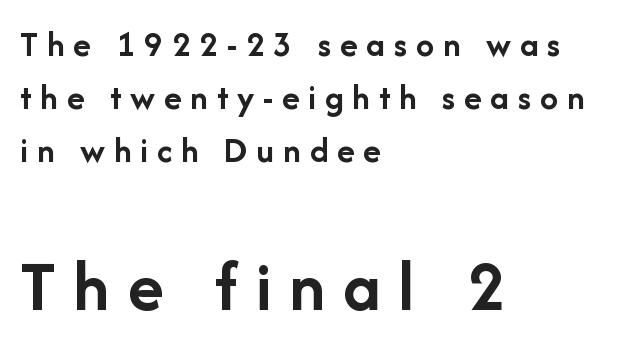
{"serif": "no", "italic": "no", "bold": "yes", "weight": "semibold", "width": "normal", "stroke_contrast": "low", "x_height": "medium", "monospaced": "no", "underline": "no", "align": "left", "line_spacing": "normal", "line_spacing_ratio": 1.47, "letter_spacing": "wide", "letter_spacing_em": 0.25, "larger_block": "second", "size_ratio": 2.03, "glyph_px": 73}
